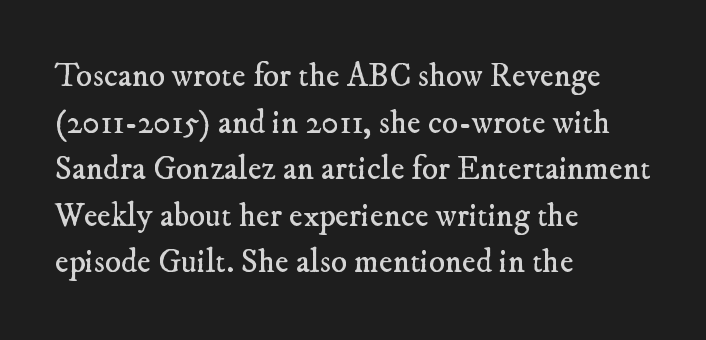
The image shows 33 px regular-weight serif type; set left-aligned, normal line spacing (1.41x), normal letter spacing, not underlined; low stroke contrast and a small x-height.
